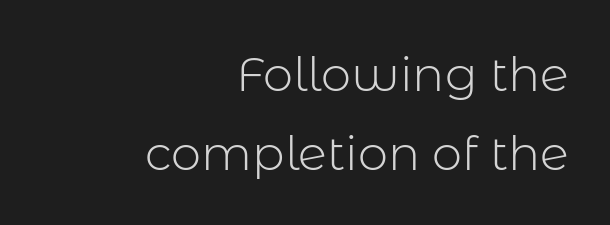
The image shows 48 px light sans-serif type, upright; set right-aligned, normal line spacing (1.65x), normal letter spacing, not underlined; low stroke contrast and a medium x-height.
